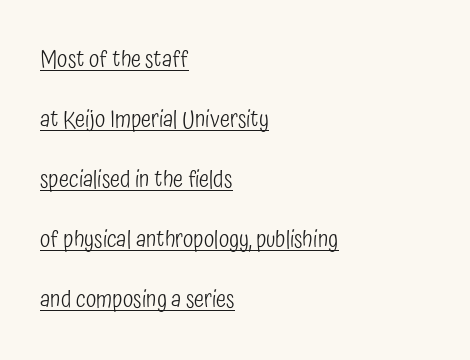
Q: Is the text bold? A: No.
Q: Is the text italic (slanted)? A: No, it is upright.
Q: Is the text underlined? A: Yes.
Q: How is the paragraph aligned? A: Left-aligned.
Q: Is the spacing between letters normal or unusually wide? A: Normal.
Q: Is the spacing between lines tight, normal or loose? A: Loose.
